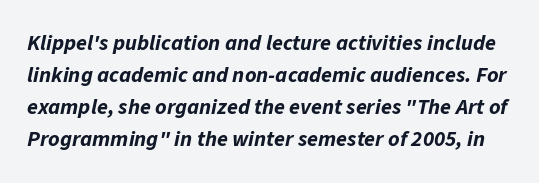
Q: Is the text bold? A: Yes.
Q: Is the text italic (slanted)? A: Yes, it leans right by about 11 degrees.
Q: Is the text underlined? A: No.
Q: Is the spacing between letters normal or unusually wide? A: Normal.
Q: Is the spacing between lines tight, normal or loose? A: Normal.
